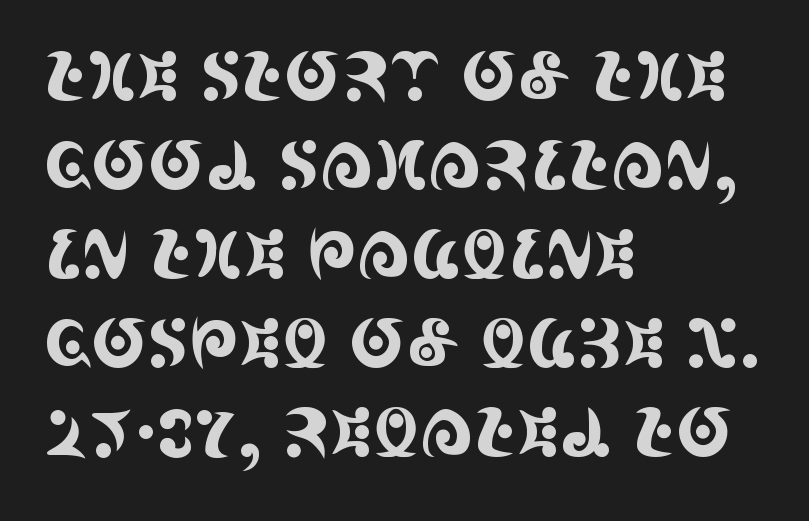
The image shows 67 px condensed serif type, upright; set left-aligned, normal line spacing (1.33x), normal letter spacing, not underlined; a large x-height.
